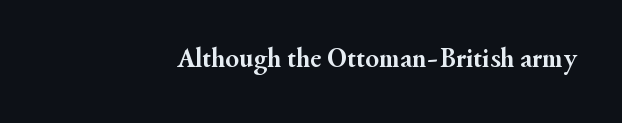
The image shows 28 px semibold serif type, upright; set normal letter spacing, not underlined; medium stroke contrast and a small x-height.
